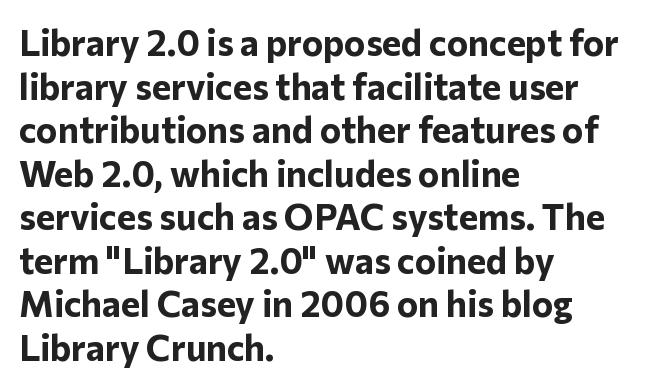
Which margin do the lines hug? The left one — the right edge is uneven. The typeface chosen for these lines omits serifs. Lines of text with bare space underneath. Typographic density is high because the face is bold. Ascenders rise straight up at ninety degrees. Tracking value appears to be zero — textbook default spacing.
